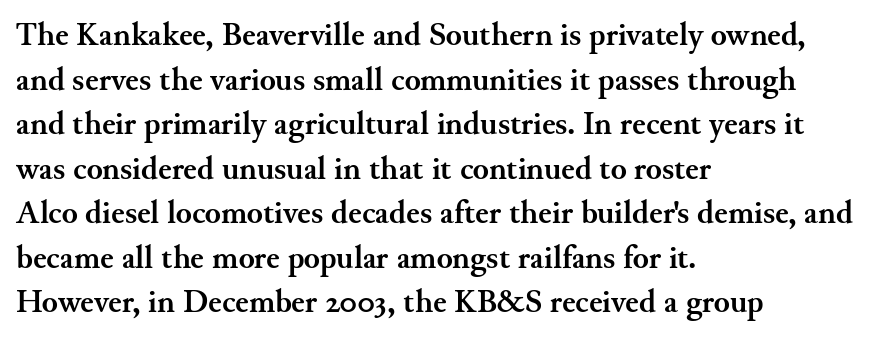
{"serif": "yes", "italic": "no", "bold": "yes", "weight": "semibold", "width": "normal", "stroke_contrast": "medium", "x_height": "small", "monospaced": "no", "underline": "no", "align": "left", "line_spacing": "normal", "line_spacing_ratio": 1.35, "letter_spacing": "normal", "letter_spacing_em": 0.0, "glyph_px": 33}
